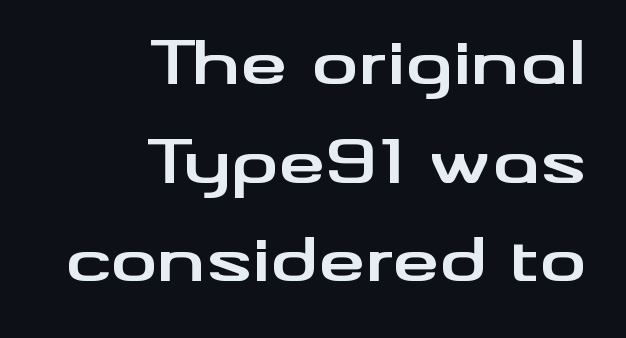
{"serif": "no", "italic": "no", "bold": "yes", "weight": "bold", "width": "wide", "stroke_contrast": "medium", "x_height": "small", "monospaced": "no", "underline": "no", "align": "right", "line_spacing": "normal", "line_spacing_ratio": 1.67, "letter_spacing": "normal", "letter_spacing_em": 0.0, "glyph_px": 59}
